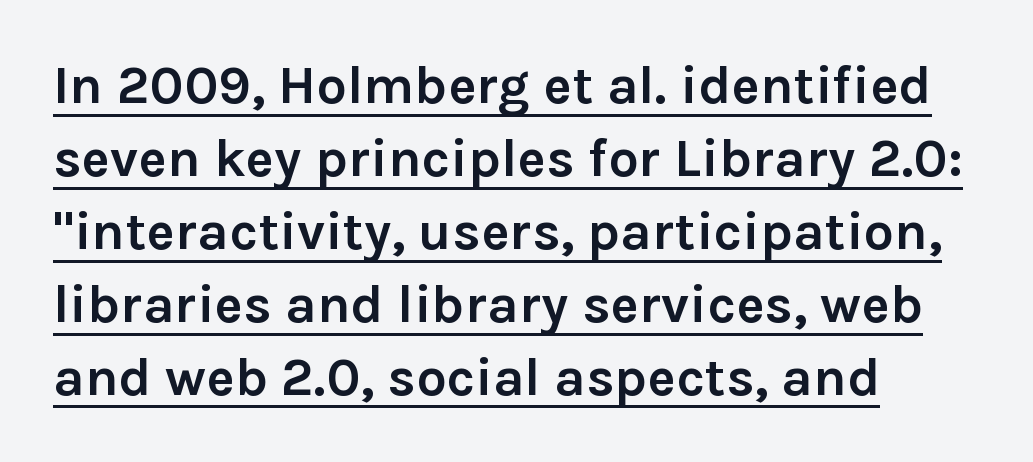
Short and long lines alike share a common starting point at left. Summary of weight: heavy, a full bold. The passage shown is typed in a proportional face where columns would drift. Upright lettering throughout. Serif or sans? Sans — the stroke terminals are bare.
